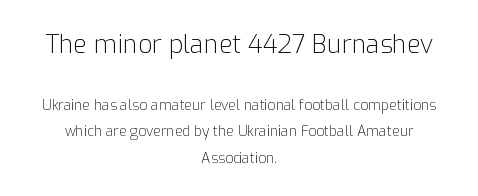
Q: Is the text bold? A: No.
Q: Is the text italic (slanted)? A: No, it is upright.
Q: Is the text underlined? A: No.
Q: How is the paragraph aligned? A: Centered.
Q: Is the spacing between letters normal or unusually wide? A: Normal.
Q: Is the spacing between lines tight, normal or loose? A: Loose.
Q: Which block of text is set in a larger size, the first (top) or the second (bottom)? A: The first (top) one.
